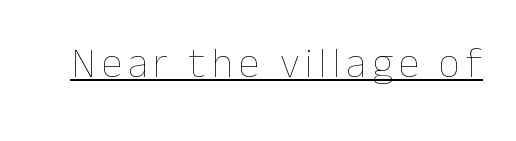
The image shows 42 px thin type, upright; set underlined; low stroke contrast and a medium x-height.
